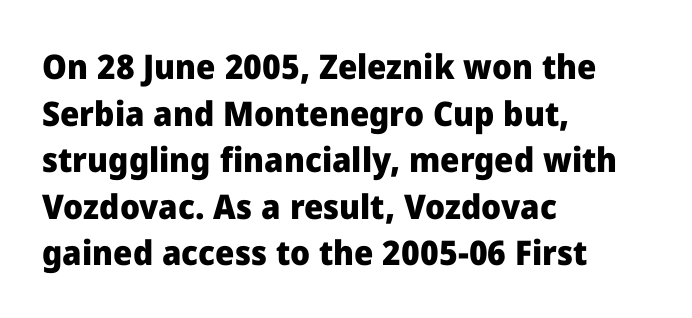
Q: Is the text bold? A: Yes.
Q: Is the text italic (slanted)? A: No, it is upright.
Q: Is the typeface a serif or a sans-serif typeface? A: Sans-serif.
Q: Is the text underlined? A: No.
Q: How is the paragraph aligned? A: Left-aligned.
Q: Is the spacing between letters normal or unusually wide? A: Normal.
Q: Is the spacing between lines tight, normal or loose? A: Normal.
Q: Width (condensed, normal, or wide)? A: Normal.
Q: Stroke contrast? A: Low.
Q: x-height? A: Medium.
Q: Monospaced? A: No.
